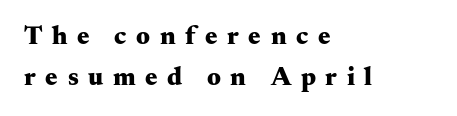
The rows are spaced the way most documents space them. This sample uses an upright cut, with every glyph sitting square on the baseline. This is heavy type, rendered in bold. Letter spacing: wide. No word sits above an underline.
